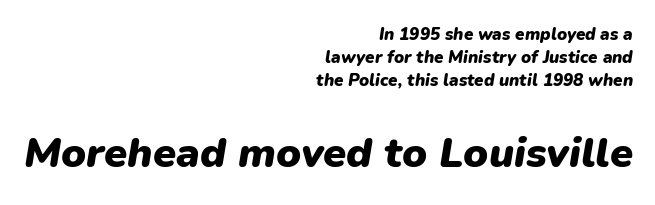
Q: Is the text bold? A: Yes.
Q: Is the text italic (slanted)? A: Yes, it leans right by about 9 degrees.
Q: Is the text underlined? A: No.
Q: How is the paragraph aligned? A: Right-aligned.
Q: Is the spacing between letters normal or unusually wide? A: Normal.
Q: Is the spacing between lines tight, normal or loose? A: Normal.
Q: Which block of text is set in a larger size, the first (top) or the second (bottom)? A: The second (bottom) one.
Q: Width (condensed, normal, or wide)? A: Normal.
Q: Stroke contrast? A: Low.
Q: x-height? A: Medium.
Q: Monospaced? A: No.
